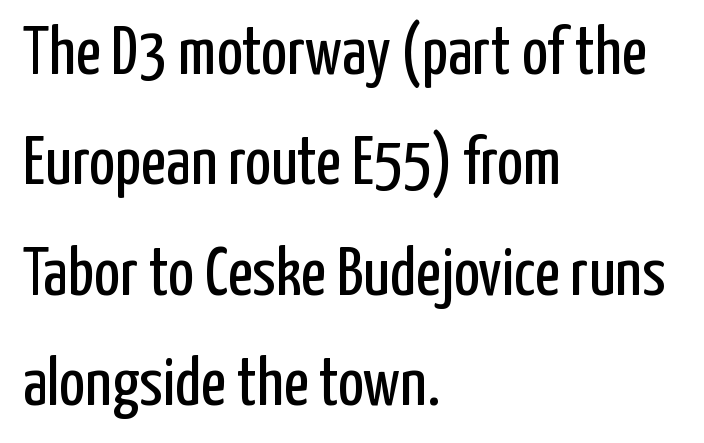
The image shows 69 px regular-weight, condensed sans-serif type, upright; set left-aligned, normal line spacing (1.6x), normal letter spacing, not underlined; low stroke contrast and a medium x-height.
